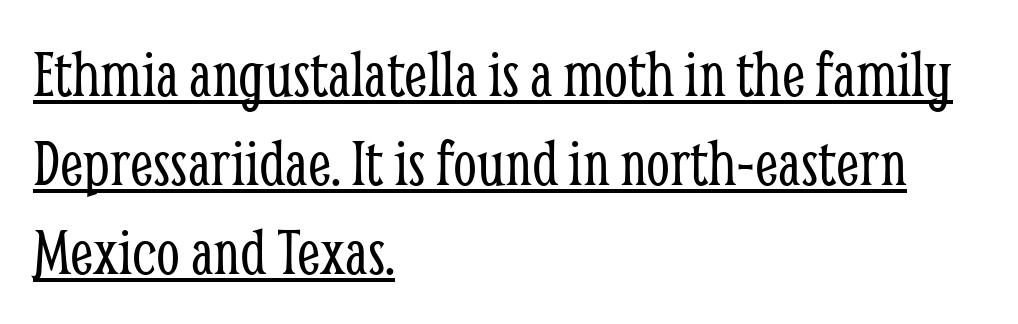
Q: Is the text bold? A: No.
Q: Is the text italic (slanted)? A: No, it is upright.
Q: Is the typeface a serif or a sans-serif typeface? A: Serif.
Q: Is the text underlined? A: Yes.
Q: How is the paragraph aligned? A: Left-aligned.
Q: Is the spacing between letters normal or unusually wide? A: Normal.
Q: Is the spacing between lines tight, normal or loose? A: Normal.
Q: Width (condensed, normal, or wide)? A: Condensed.
Q: Stroke contrast? A: Low.
Q: x-height? A: Medium.
Q: Monospaced? A: No.
